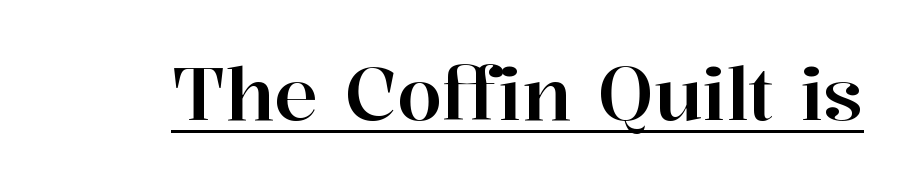
The image shows 73 px serif type, upright; set normal letter spacing, underlined; high stroke contrast and a medium x-height.
